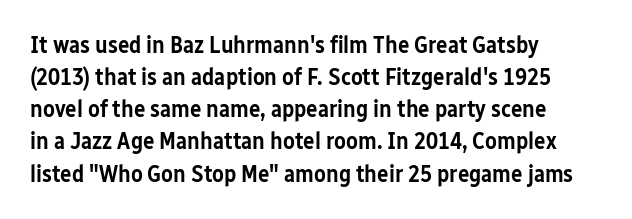
The string is rendered with underlining switched off. Stroke thickness is moderately raised; the sample reads as semibold. Tracking here is standard; glyphs follow each other at the usual distance. The block of text has a typical density, with ordinary space between rows.
